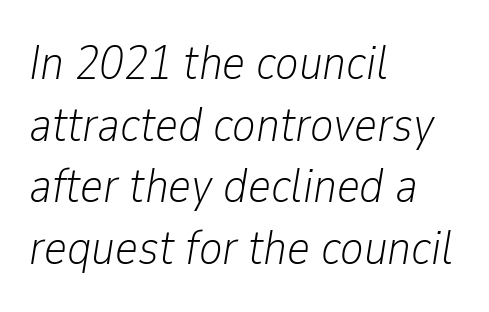
{"italic": "yes", "lean": "right", "slant_degrees": 9, "bold": "no", "weight": "light", "width": "condensed", "stroke_contrast": "low", "x_height": "medium", "monospaced": "no", "underline": "no", "align": "left", "line_spacing": "normal", "line_spacing_ratio": 1.26, "letter_spacing": "normal", "letter_spacing_em": 0.0, "glyph_px": 49}
